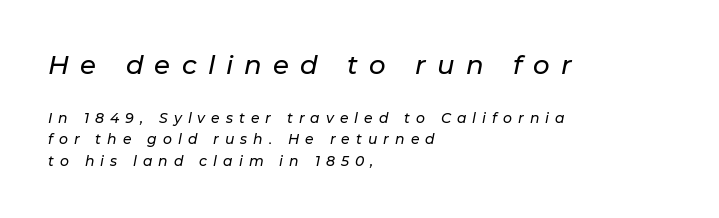
The image shows 26 px text type, italic (leaning right); set left-aligned, normal line spacing (1.54x), unusually wide letter spacing (+0.43 em), not underlined; the first (top) block is 1.86x larger.
